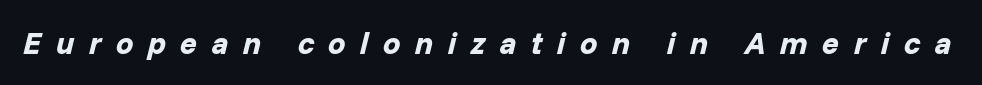
The image shows 31 px bold type, italic (leaning right); set unusually wide letter spacing (+0.47 em), not underlined; low stroke contrast and a medium x-height.
